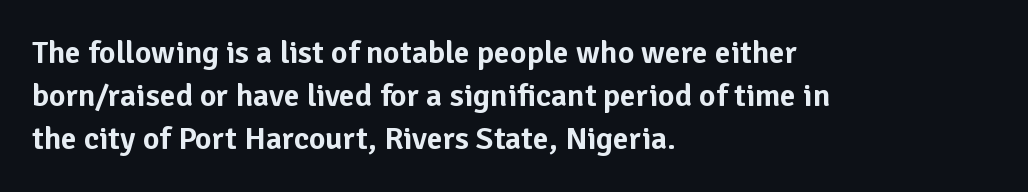
{"serif": "no", "italic": "no", "width": "normal", "stroke_contrast": "low", "x_height": "medium", "monospaced": "no", "underline": "no", "align": "left", "line_spacing": "normal", "line_spacing_ratio": 1.35, "letter_spacing": "normal", "letter_spacing_em": 0.0, "glyph_px": 32}
